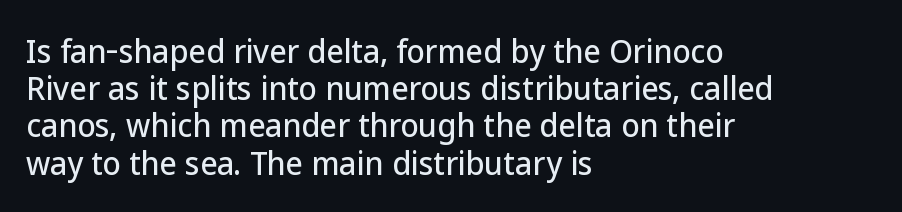
{"serif": "no", "italic": "no", "width": "normal", "stroke_contrast": "low", "x_height": "medium", "monospaced": "no", "underline": "no", "align": "left", "line_spacing_ratio": 1.24, "letter_spacing": "normal", "letter_spacing_em": 0.0, "glyph_px": 30}
